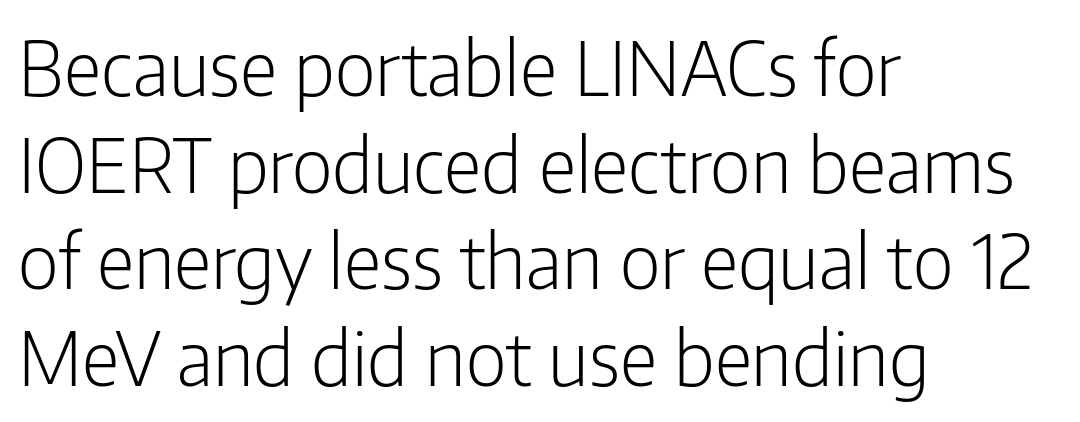
Spacing verdict: proportional, widths tailored to each character. The typesetting does not lean heavy: it is not bold. A classic flush-left, rag-right setting is used for this passage. This sample uses an upright cut, with every glyph sitting square on the baseline. Students, note that the glyphs here touch the page at normal intervals.
